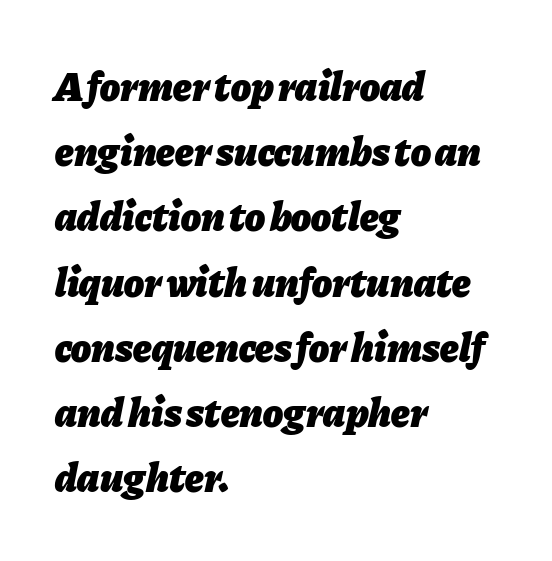
Q: Is the text bold? A: Yes.
Q: Is the text italic (slanted)? A: Yes, it leans right by about 11 degrees.
Q: Is the text underlined? A: No.
Q: How is the paragraph aligned? A: Left-aligned.
Q: Is the spacing between letters normal or unusually wide? A: Normal.
Q: Is the spacing between lines tight, normal or loose? A: Normal.
Q: Width (condensed, normal, or wide)? A: Normal.
Q: Stroke contrast? A: Low.
Q: x-height? A: Medium.
Q: Monospaced? A: No.
